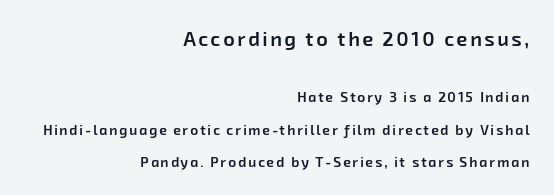
{"bold": "semi", "underline": "no", "align": "right", "line_spacing": "loose", "line_spacing_ratio": 2.31, "larger_block": "first", "size_ratio": 1.43, "glyph_px": 20}
